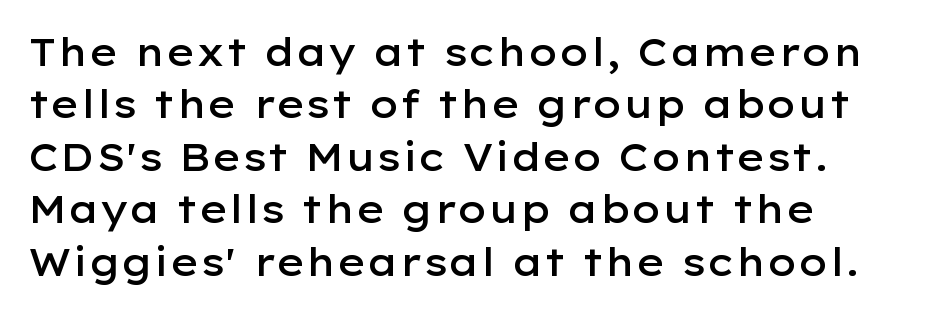
{"serif": "no", "italic": "no", "bold": "semi", "weight": "semibold", "width": "wide", "stroke_contrast": "low", "x_height": "medium", "monospaced": "no", "underline": "no", "line_spacing": "normal", "line_spacing_ratio": 1.38, "letter_spacing": "normal", "letter_spacing_em": 0.0, "glyph_px": 38}
